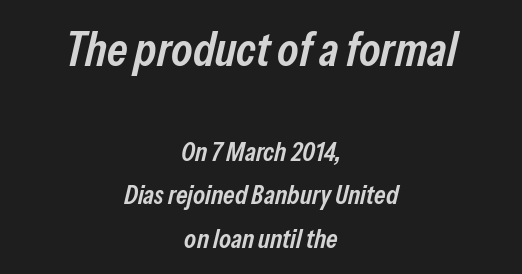
Two sizes are in play, and the larger belongs to the first block. Here the designer chose a conventional face with non-uniform glyph widths. In CSS terms this would be text-align: center. You can tell it's italic because the verticals aren't actually vertical. Anything drawn beneath the words? Only blank space.
